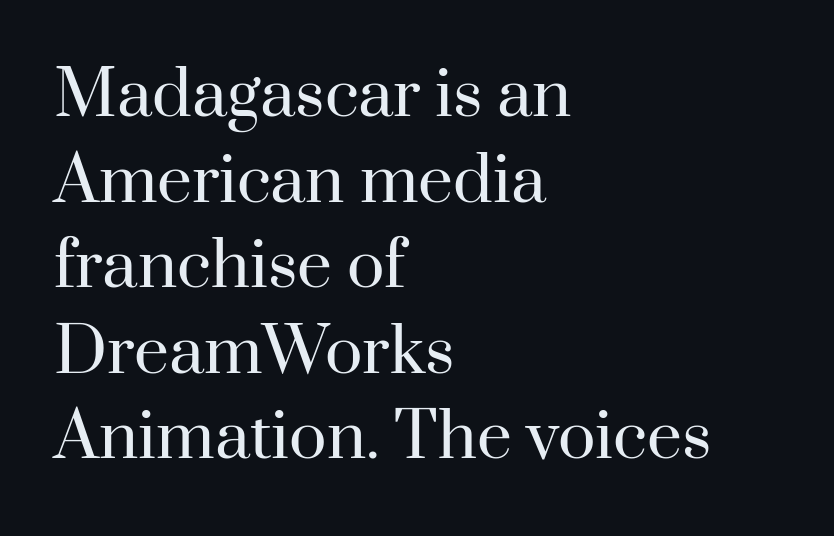
{"serif": "yes", "italic": "no", "bold": "no", "weight": "regular", "width": "normal", "stroke_contrast": "high", "x_height": "small", "monospaced": "no", "underline": "no", "align": "left", "line_spacing": "normal", "line_spacing_ratio": 1.38, "letter_spacing": "normal", "letter_spacing_em": 0.0, "glyph_px": 62}
